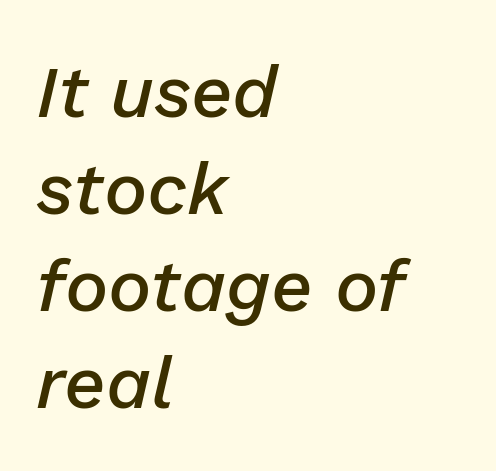
{"italic": "yes", "lean": "right", "slant_degrees": 13, "bold": "semi", "weight": "semibold", "width": "normal", "stroke_contrast": "low", "x_height": "medium", "monospaced": "no", "underline": "no", "align": "left", "line_spacing": "normal", "line_spacing_ratio": 1.33, "letter_spacing": "normal", "letter_spacing_em": 0.0, "glyph_px": 73}
